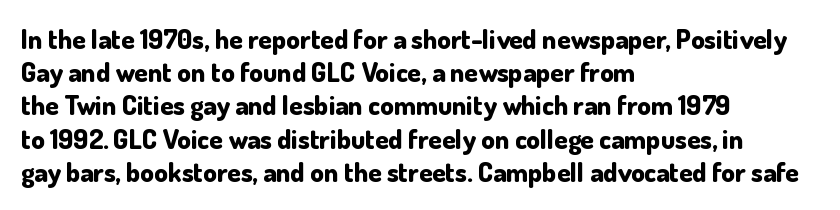
{"italic": "no", "bold": "yes", "underline": "no", "align": "left", "line_spacing_ratio": 1.23, "letter_spacing": "normal", "letter_spacing_em": 0.0, "glyph_px": 27}
